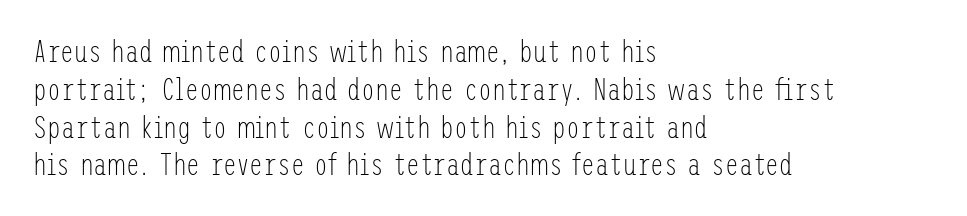
{"serif": "no", "italic": "no", "bold": "no", "weight": "light", "width": "condensed", "stroke_contrast": "low", "x_height": "medium", "underline": "no", "align": "left", "line_spacing_ratio": 1.22, "letter_spacing": "normal", "letter_spacing_em": 0.0, "glyph_px": 31}
